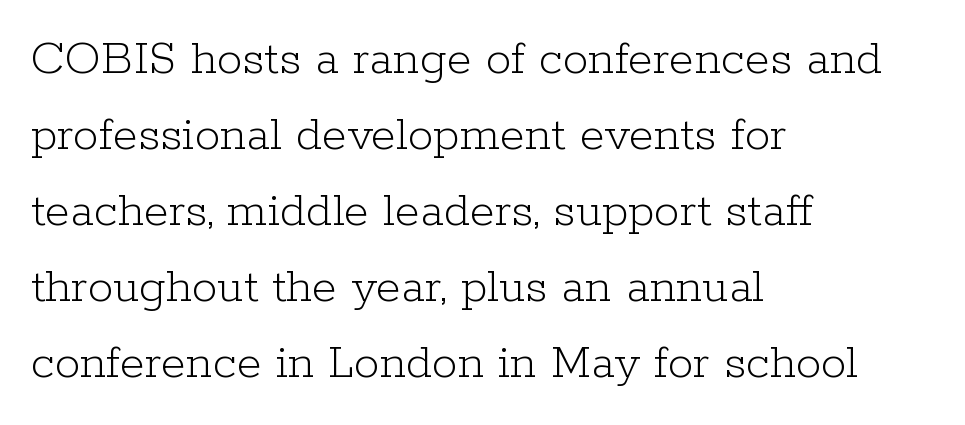
The image shows 51 px light serif type, upright; set left-aligned, normal line spacing (1.49x), normal letter spacing, not underlined; low stroke contrast and a medium x-height.
